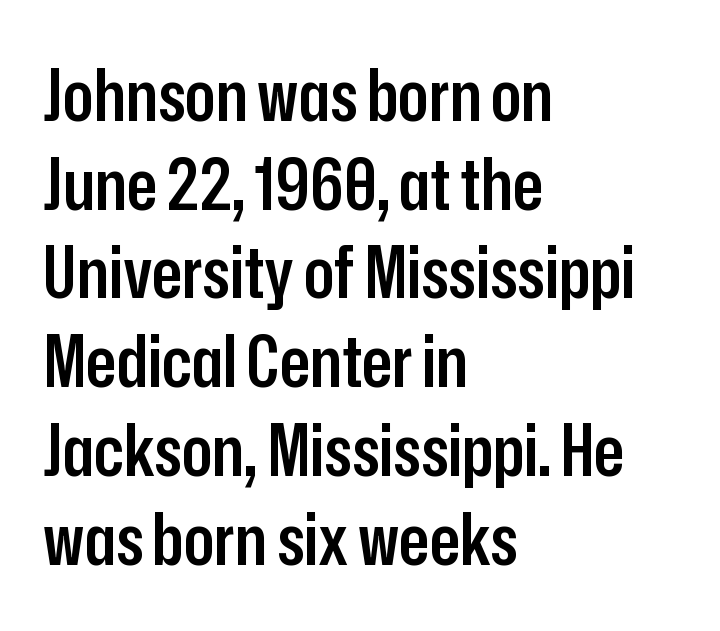
Q: Is the text bold? A: Semi-bold.
Q: Is the text italic (slanted)? A: No, it is upright.
Q: Is the typeface a serif or a sans-serif typeface? A: Sans-serif.
Q: Is the text underlined? A: No.
Q: How is the paragraph aligned? A: Left-aligned.
Q: Is the spacing between letters normal or unusually wide? A: Normal.
Q: Is the spacing between lines tight, normal or loose? A: Normal.
Q: Width (condensed, normal, or wide)? A: Condensed.
Q: Stroke contrast? A: Low.
Q: x-height? A: Medium.
Q: Monospaced? A: No.
